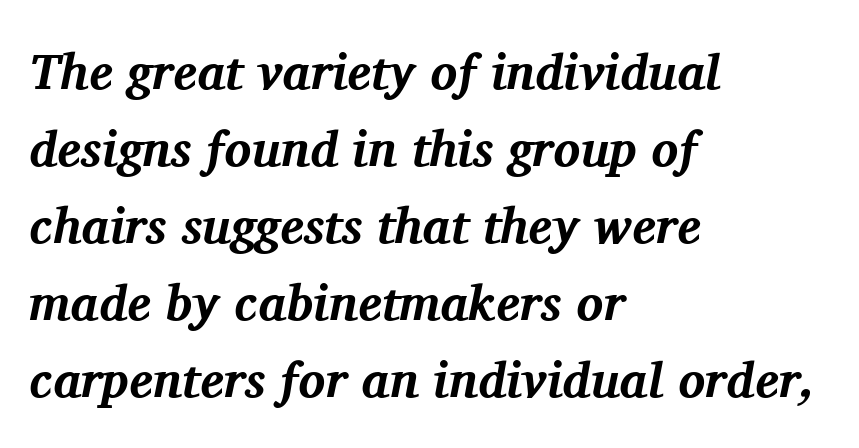
The image shows 50 px bold serif type, italic (leaning right); set left-aligned, normal line spacing (1.54x), normal letter spacing, not underlined; medium stroke contrast and a medium x-height.
